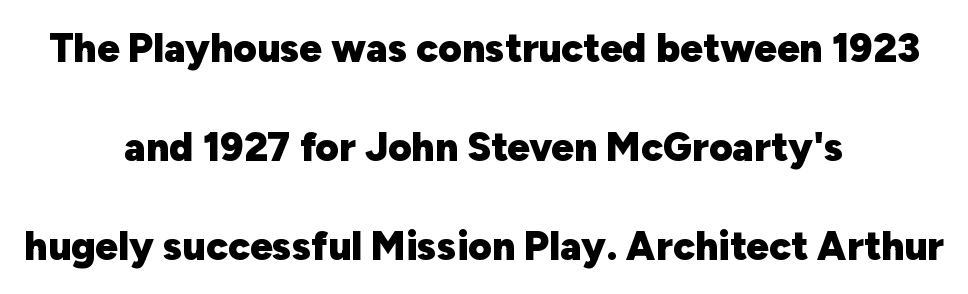
The image shows 40 px heavy sans-serif type, upright; set centered, loose line spacing (2.47x), normal letter spacing, not underlined; low stroke contrast and a medium x-height.
